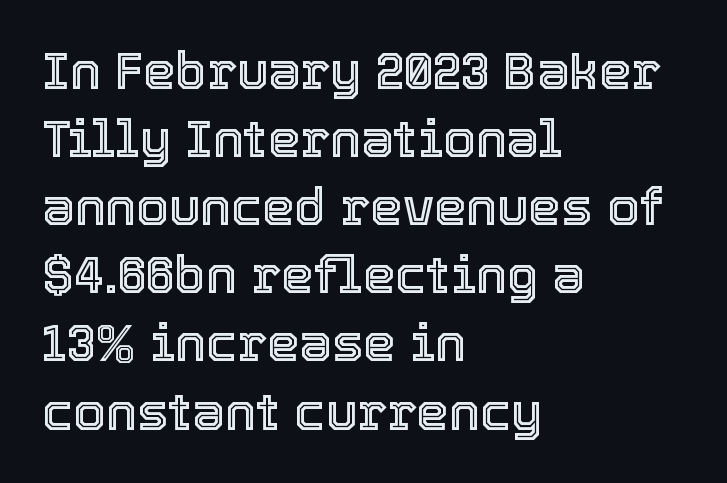
{"italic": "no", "width": "normal", "x_height": "medium", "monospaced": "no", "underline": "no", "align": "left", "line_spacing": "normal", "line_spacing_ratio": 1.31, "letter_spacing": "normal", "letter_spacing_em": 0.0, "glyph_px": 52}
